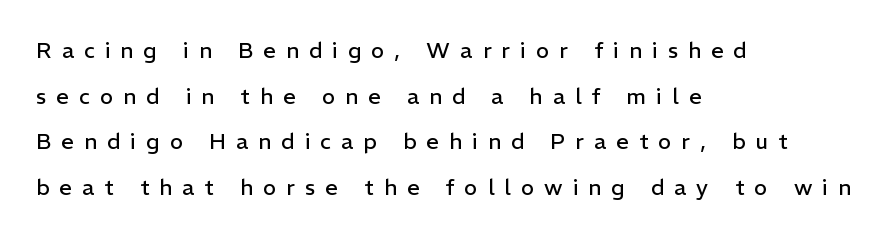
Q: Is the text bold? A: No.
Q: Is the text italic (slanted)? A: No, it is upright.
Q: Is the text underlined? A: No.
Q: How is the paragraph aligned? A: Left-aligned.
Q: Is the spacing between letters normal or unusually wide? A: Unusually wide.
Q: Is the spacing between lines tight, normal or loose? A: Loose.
